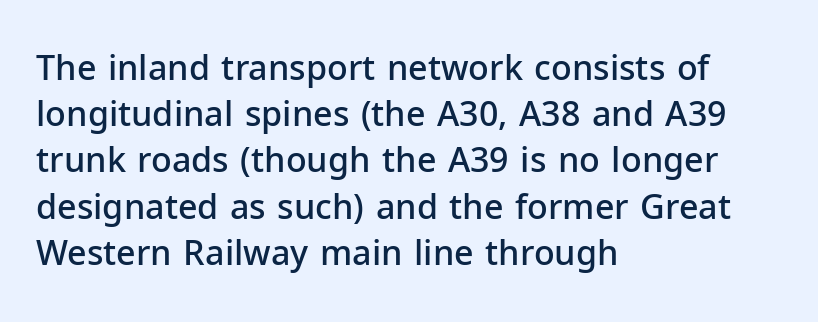
{"serif": "no", "italic": "no", "bold": "semi", "weight": "semibold", "width": "normal", "stroke_contrast": "low", "x_height": "medium", "monospaced": "no", "underline": "no", "align": "left", "line_spacing": "normal", "line_spacing_ratio": 1.36, "letter_spacing": "normal", "letter_spacing_em": 0.0, "glyph_px": 34}
